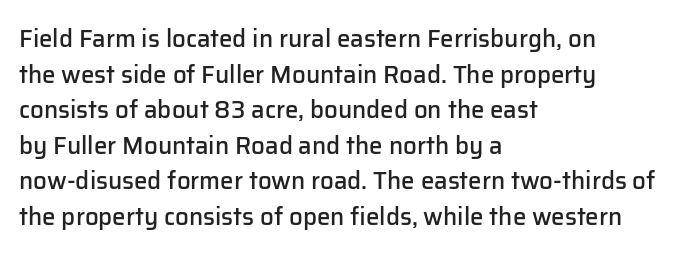
A semibold gives these letters moderate extra thickness, short of bold. Line spacing here is normal. Short note: letters normally spaced. Designer's note — italics off, roman on. A clean baseline with only descenders dipping below it. Line beginnings align vertically; line endings do not.
